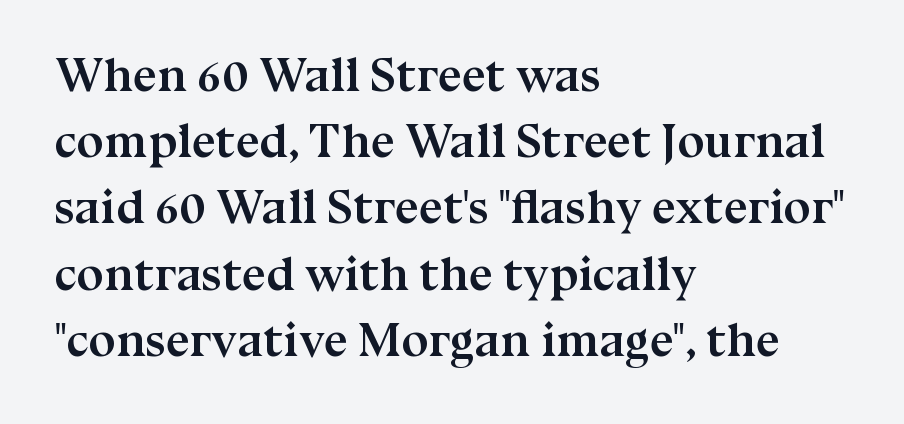
Q: Is the text bold? A: Yes.
Q: Is the text italic (slanted)? A: No, it is upright.
Q: Is the typeface a serif or a sans-serif typeface? A: Serif.
Q: Is the text underlined? A: No.
Q: How is the paragraph aligned? A: Left-aligned.
Q: Is the spacing between letters normal or unusually wide? A: Normal.
Q: Is the spacing between lines tight, normal or loose? A: Normal.
Q: Width (condensed, normal, or wide)? A: Normal.
Q: Stroke contrast? A: Medium.
Q: x-height? A: Medium.
Q: Monospaced? A: No.
